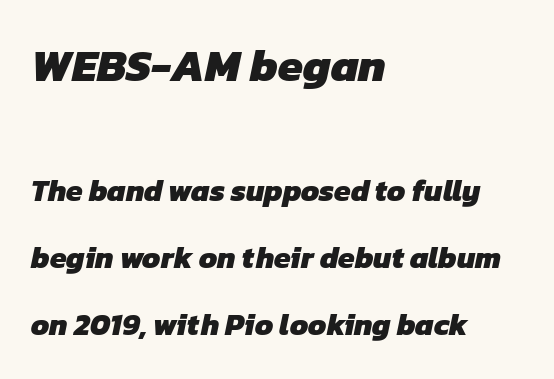
Q: Is the text bold? A: Yes.
Q: Is the typeface a serif or a sans-serif typeface? A: Sans-serif.
Q: Is the text underlined? A: No.
Q: How is the paragraph aligned? A: Left-aligned.
Q: Is the spacing between letters normal or unusually wide? A: Normal.
Q: Is the spacing between lines tight, normal or loose? A: Loose.
Q: Which block of text is set in a larger size, the first (top) or the second (bottom)? A: The first (top) one.
Q: Width (condensed, normal, or wide)? A: Normal.
Q: Stroke contrast? A: Low.
Q: x-height? A: Medium.
Q: Monospaced? A: No.
